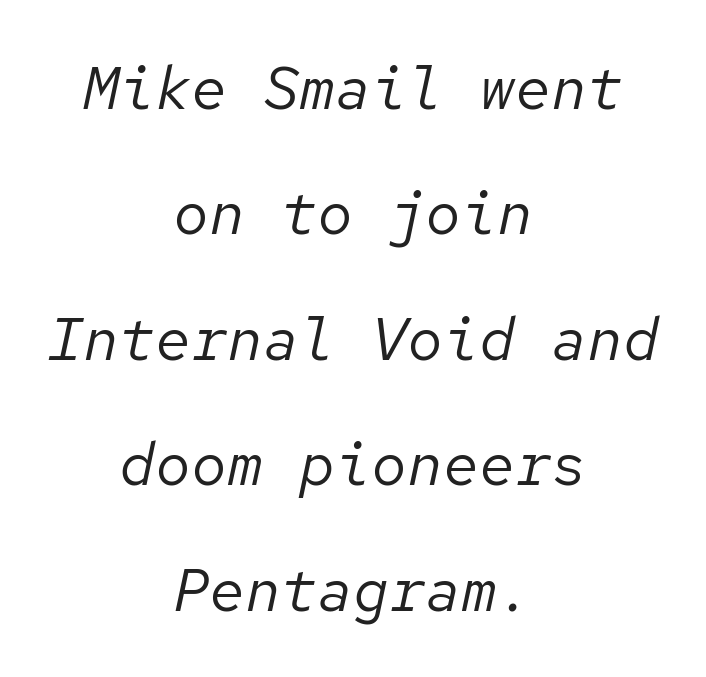
In CSS terms this would be text-align: center. The font's italic variant was chosen for this text. Note the uniform advance width — an 'i' takes as much space as an 'm'. No heavy texture on the line: the type isn't bold.
